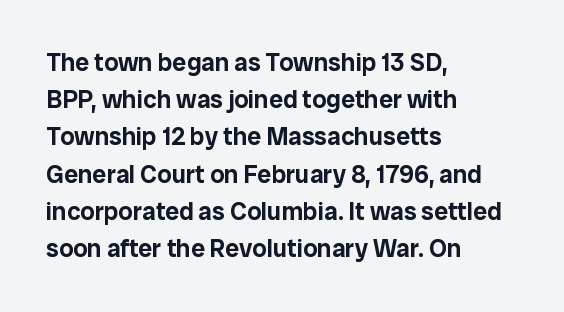
Q: Is the text italic (slanted)? A: No, it is upright.
Q: Is the text underlined? A: No.
Q: How is the paragraph aligned? A: Left-aligned.
Q: Is the spacing between letters normal or unusually wide? A: Normal.
Q: Is the spacing between lines tight, normal or loose? A: Normal.
